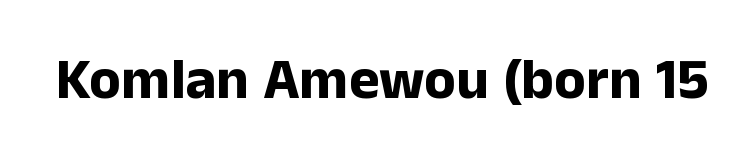
The image shows 58 px bold sans-serif type, upright; set normal letter spacing, not underlined; low stroke contrast and a medium x-height.
